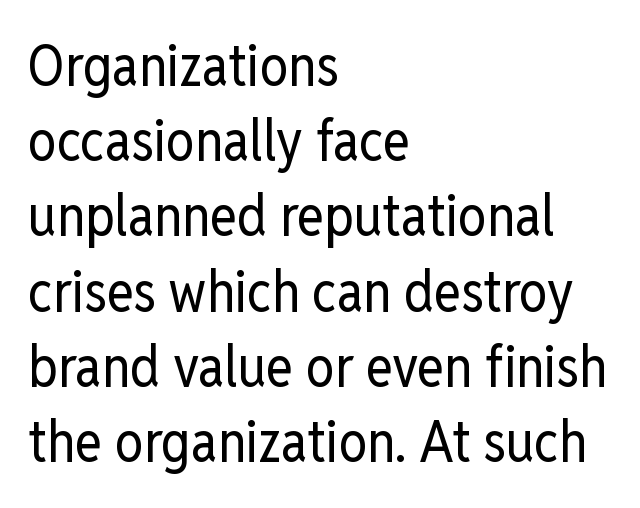
The passage shown is typed in a proportional face where columns would drift. Layout note: lines flush left. The weight tops out at a normal text grade. Do the letters lean? They stand straight.
